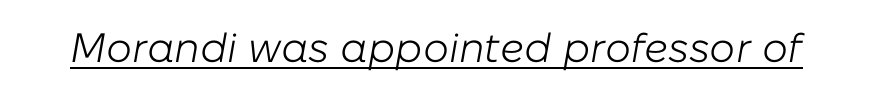
The image shows 41 px light type, italic (leaning right); set normal letter spacing, underlined; low stroke contrast and a medium x-height.
